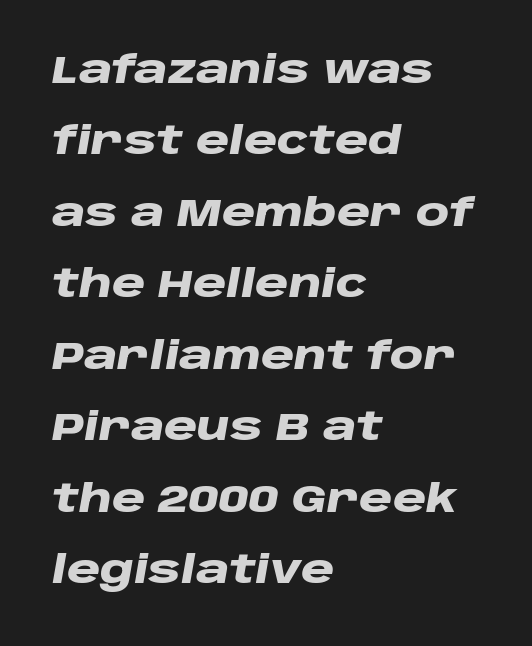
Chunky letters — that's bold for sure. The rendering uses natural spacing where letterforms have individual widths. The ragged edge is on the right, which tells us the setting is flush left. Style check: oblique. Glance below the letters and you will spot only blank space.
